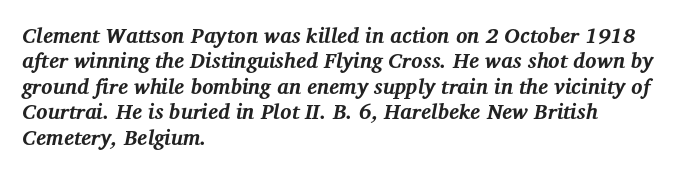
{"italic": "yes", "lean": "right", "slant_degrees": 12, "bold": "yes", "underline": "no", "align": "left", "line_spacing_ratio": 1.21, "letter_spacing": "normal", "letter_spacing_em": 0.0, "glyph_px": 21}
